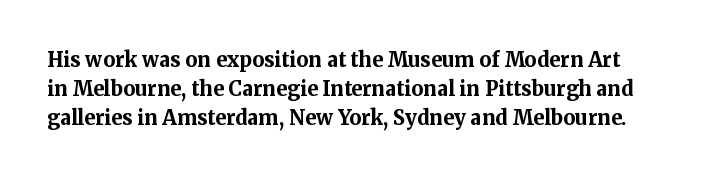
Q: Is the text bold? A: Yes.
Q: Is the text italic (slanted)? A: No, it is upright.
Q: Is the text underlined? A: No.
Q: Is the spacing between letters normal or unusually wide? A: Normal.
Q: Is the spacing between lines tight, normal or loose? A: Normal.
